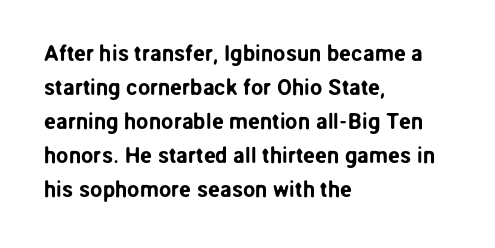
The image shows 22 px text type, upright; set left-aligned, normal line spacing (1.55x), normal letter spacing, not underlined.
